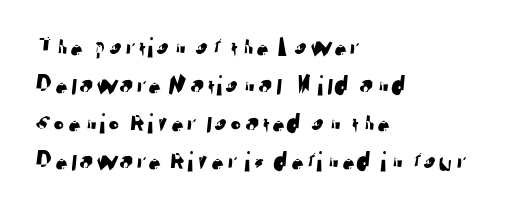
{"serif": "no", "width": "normal", "stroke_contrast": "low", "x_height": "medium", "monospaced": "no", "underline": "no", "align": "left", "line_spacing": "normal", "line_spacing_ratio": 1.31, "letter_spacing": "normal", "letter_spacing_em": 0.0, "glyph_px": 29}
